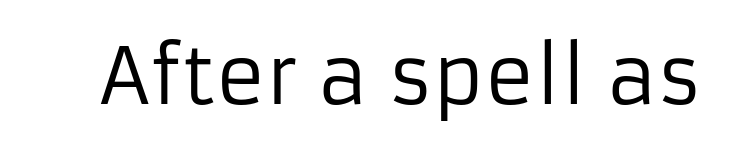
The typeface has the unassuming heft of standard copy or less. In terms of posture, this sample is upright. Students, note that the glyphs here touch the page at normal intervals. A clean baseline with only descenders dipping below it.
